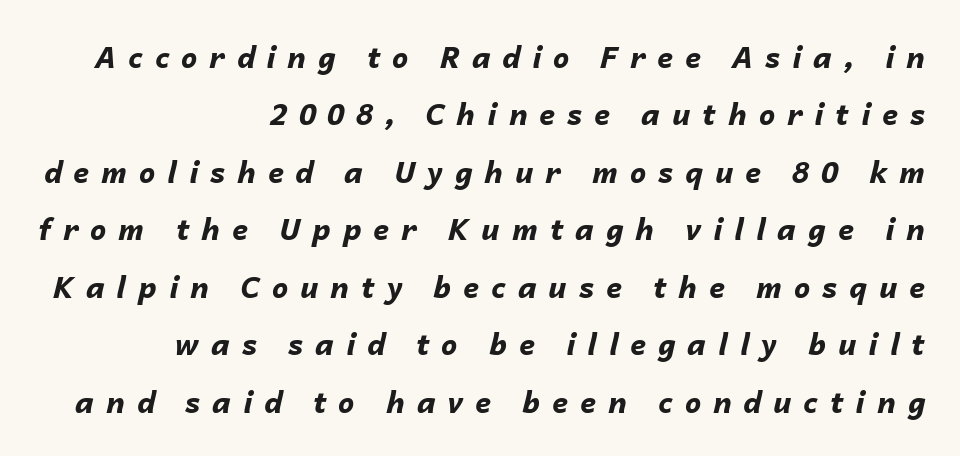
{"italic": "yes", "lean": "right", "slant_degrees": 14, "bold": "yes", "weight": "bold", "width": "normal", "stroke_contrast": "low", "x_height": "medium", "monospaced": "no", "underline": "no", "align": "right", "line_spacing": "loose", "line_spacing_ratio": 1.98, "letter_spacing": "wide", "letter_spacing_em": 0.41, "glyph_px": 29}
